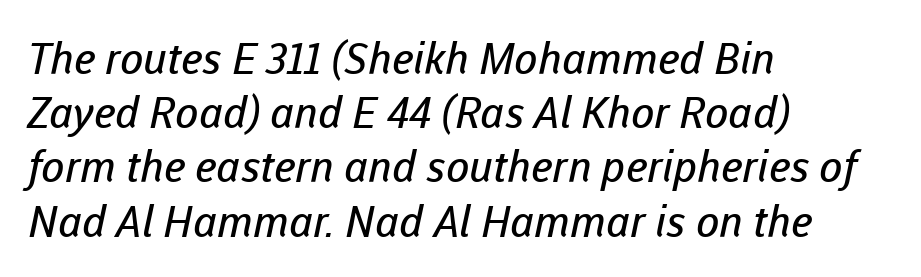
The image shows 43 px regular-weight sans-serif type; set left-aligned, normal line spacing (1.26x), normal letter spacing, not underlined; low stroke contrast and a medium x-height.
